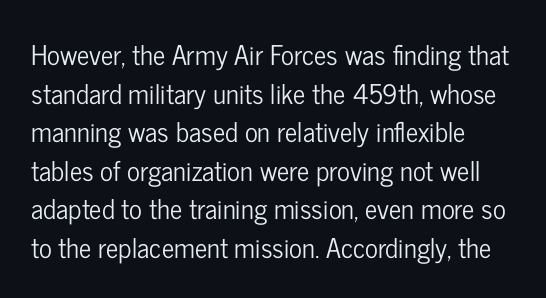
{"italic": "no", "underline": "no", "align": "left", "line_spacing": "normal", "line_spacing_ratio": 1.43, "letter_spacing": "normal", "letter_spacing_em": 0.0, "glyph_px": 27}
